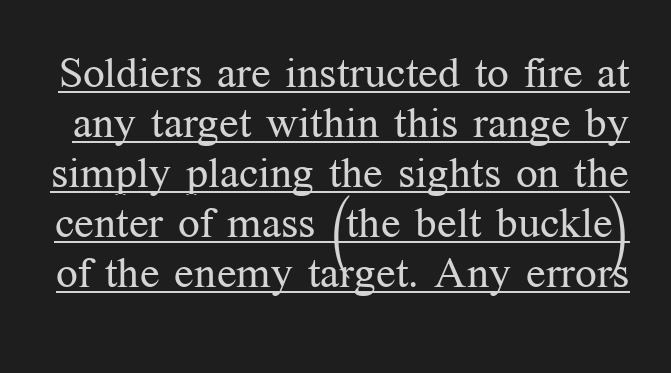
Q: Is the text bold? A: No.
Q: Is the text italic (slanted)? A: No, it is upright.
Q: Is the typeface a serif or a sans-serif typeface? A: Serif.
Q: Is the text underlined? A: Yes.
Q: Is the spacing between letters normal or unusually wide? A: Normal.
Q: Width (condensed, normal, or wide)? A: Normal.
Q: Stroke contrast? A: Medium.
Q: x-height? A: Medium.
Q: Monospaced? A: No.
